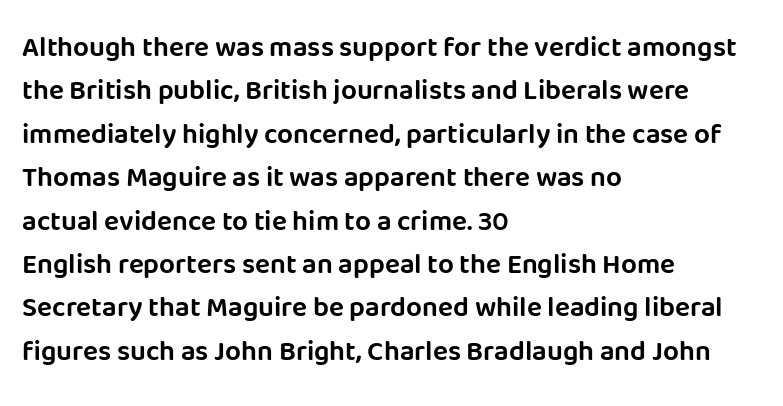
Q: Is the text italic (slanted)? A: No, it is upright.
Q: Is the typeface a serif or a sans-serif typeface? A: Sans-serif.
Q: Is the text underlined? A: No.
Q: How is the paragraph aligned? A: Left-aligned.
Q: Is the spacing between letters normal or unusually wide? A: Normal.
Q: Is the spacing between lines tight, normal or loose? A: Normal.
Q: Width (condensed, normal, or wide)? A: Normal.
Q: Stroke contrast? A: Low.
Q: x-height? A: Large.
Q: Monospaced? A: No.
